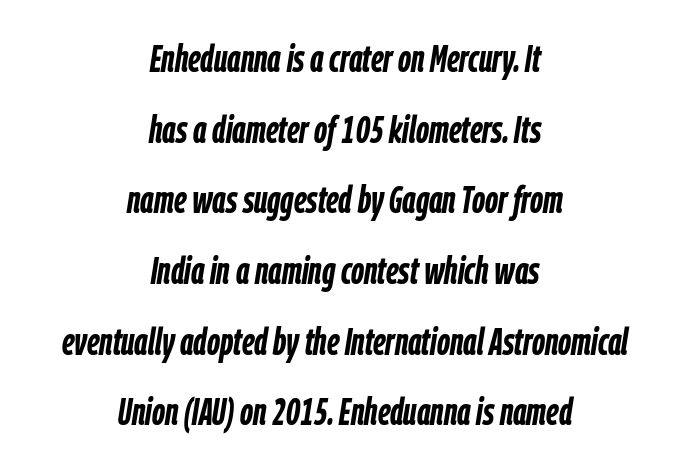
{"italic": "yes", "lean": "right", "slant_degrees": 9, "bold": "yes", "weight": "semibold", "width": "condensed", "stroke_contrast": "low", "x_height": "medium", "monospaced": "no", "underline": "no", "align": "center", "line_spacing_ratio": 1.86, "letter_spacing": "normal", "letter_spacing_em": 0.0, "glyph_px": 38}
